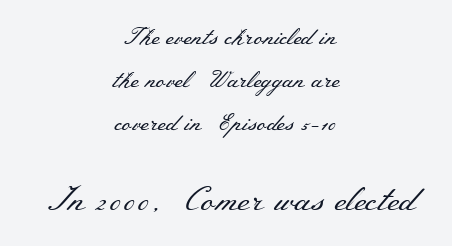
Q: Is the text bold? A: No.
Q: Is the text italic (slanted)? A: Yes.
Q: Is the typeface a serif or a sans-serif typeface? A: Serif.
Q: Is the text underlined? A: No.
Q: How is the paragraph aligned? A: Centered.
Q: Is the spacing between letters normal or unusually wide? A: Normal.
Q: Which block of text is set in a larger size, the first (top) or the second (bottom)? A: The second (bottom) one.
Q: Width (condensed, normal, or wide)? A: Wide.
Q: Stroke contrast? A: Medium.
Q: x-height? A: Small.
Q: Monospaced? A: No.
